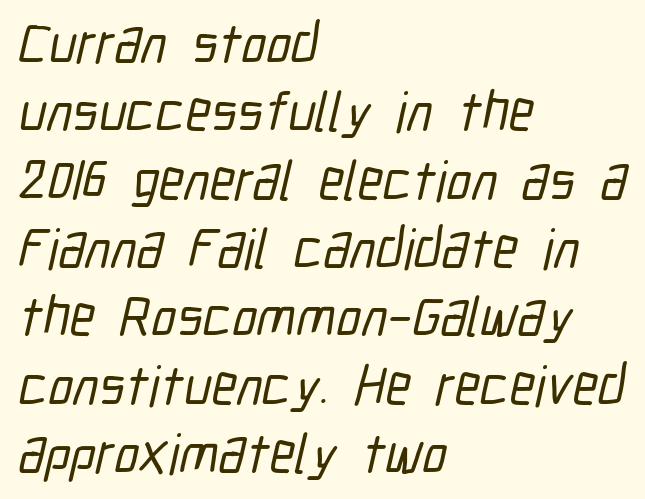
Stroke terminals: plain, sans-serif. In CSS terms this would be text-align: left. Honestly, the letter spacing is just normal — you wouldn't notice it. No word sits above an underline.
